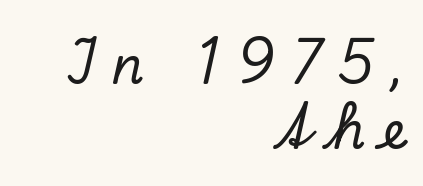
Check under the words: just untouched page. Line ends are locked; line starts wander. The letters are spread apart with noticeably loose tracking. Regarding leading, the lines here are spaced in the standard way. The typography opts for an oblique posture over an upright one. Think of a printed novel: that variable character pitch is what you see here.
